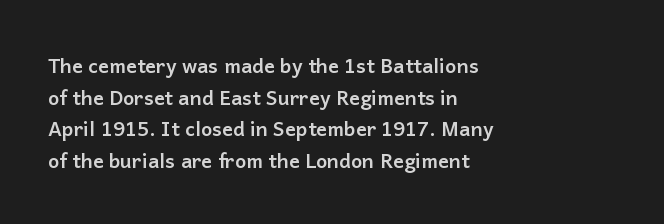
{"italic": "no", "bold": "yes", "underline": "no", "align": "left", "line_spacing": "normal", "line_spacing_ratio": 1.58, "letter_spacing": "normal", "letter_spacing_em": 0.0, "glyph_px": 20}
